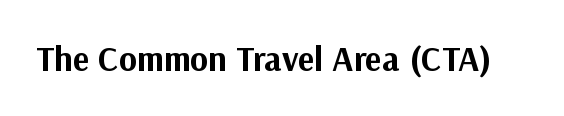
Q: Is the text bold? A: Yes.
Q: Is the text italic (slanted)? A: No, it is upright.
Q: Is the typeface a serif or a sans-serif typeface? A: Sans-serif.
Q: Is the text underlined? A: No.
Q: Is the spacing between letters normal or unusually wide? A: Normal.
Q: Width (condensed, normal, or wide)? A: Normal.
Q: Stroke contrast? A: Medium.
Q: x-height? A: Medium.
Q: Monospaced? A: No.
